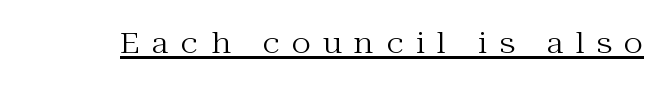
Font category for this specimen: serif. Like a heading marked for emphasis, these lines bear an underscore. The letterforms sit at book weight or below. The typography opts for an upright posture over an oblique one.
